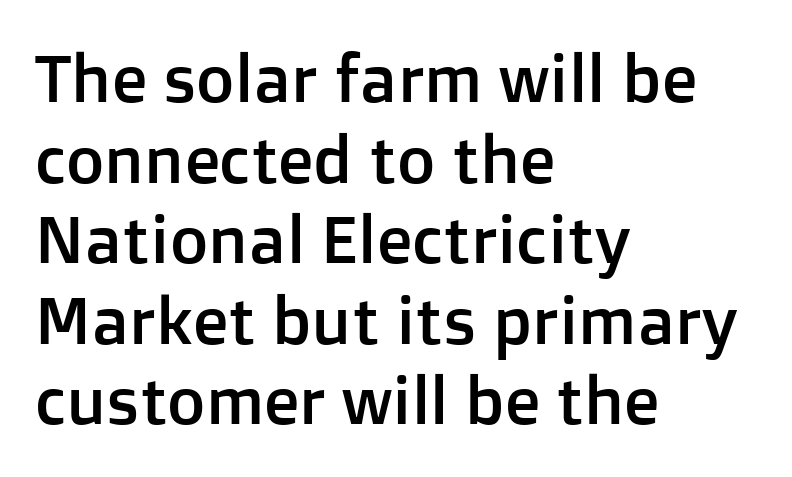
Q: Is the text italic (slanted)? A: No, it is upright.
Q: Is the typeface a serif or a sans-serif typeface? A: Sans-serif.
Q: Is the text underlined? A: No.
Q: How is the paragraph aligned? A: Left-aligned.
Q: Is the spacing between letters normal or unusually wide? A: Normal.
Q: Width (condensed, normal, or wide)? A: Normal.
Q: Stroke contrast? A: Low.
Q: x-height? A: Medium.
Q: Monospaced? A: No.
